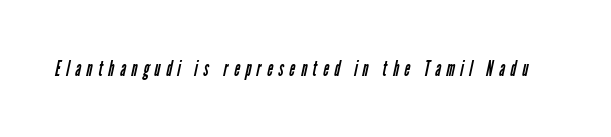
Q: Is the text bold? A: No.
Q: Is the text underlined? A: No.
Q: Is the spacing between letters normal or unusually wide? A: Unusually wide.
